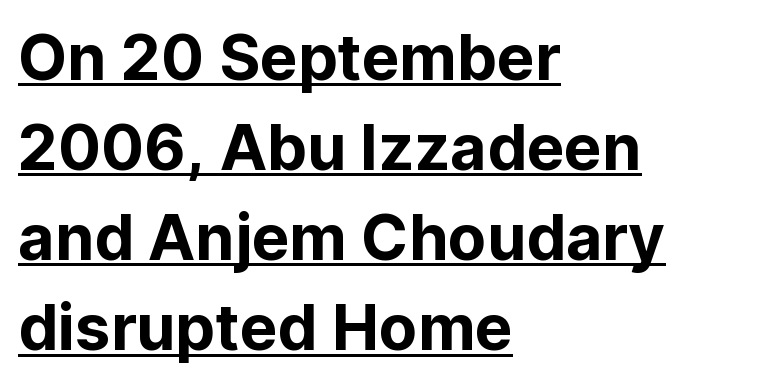
Honestly, the underline is the first thing you notice here. Default kerning and tracking; the words read as compact shapes. Do the characters align in a grid? No, the font is proportional. This sample uses a sans-serif face.
